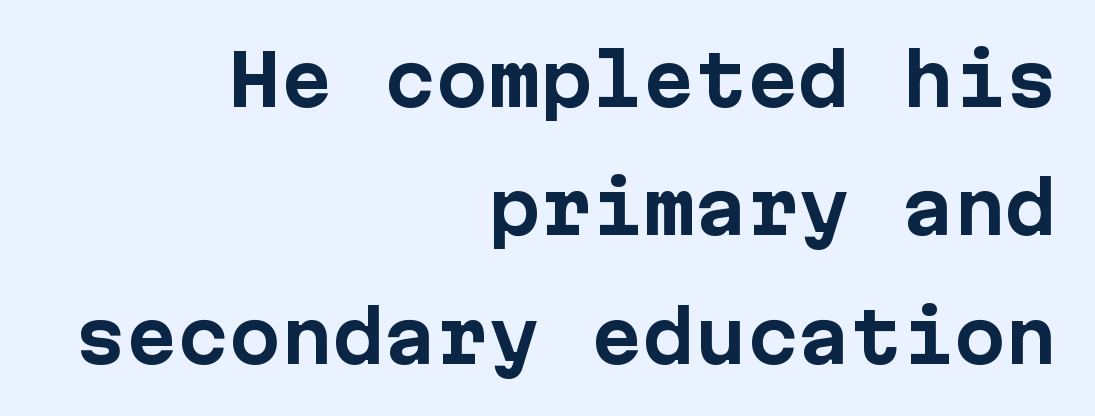
{"serif": "no", "italic": "no", "bold": "yes", "weight": "bold", "width": "normal", "stroke_contrast": "low", "x_height": "medium", "monospaced": "yes", "underline": "no", "align": "right", "line_spacing_ratio": 1.86, "letter_spacing": "normal", "letter_spacing_em": 0.0, "glyph_px": 69}
